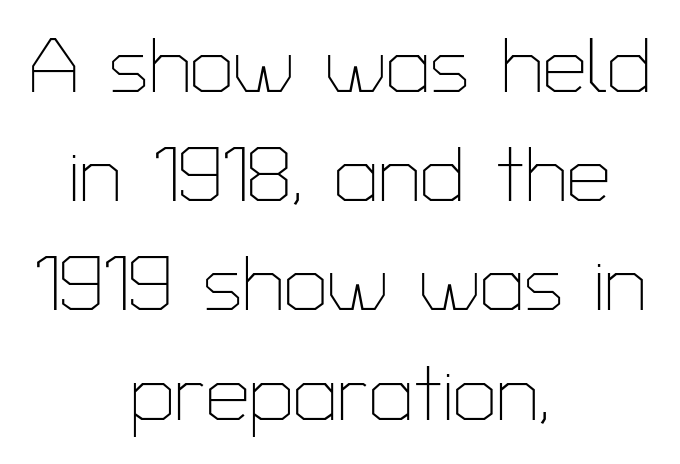
{"serif": "no", "italic": "no", "bold": "no", "weight": "thin", "width": "normal", "stroke_contrast": "low", "x_height": "medium", "monospaced": "no", "underline": "no", "align": "center", "line_spacing": "normal", "line_spacing_ratio": 1.4, "letter_spacing": "normal", "letter_spacing_em": 0.0, "glyph_px": 78}
